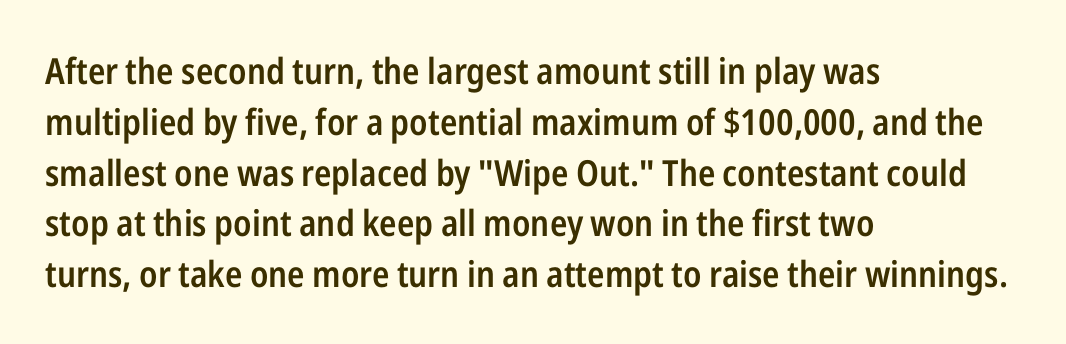
The rendering uses natural spacing where letterforms have individual widths. Each glyph is drawn with semibold strokes, heavier than normal yet not fully bold. Every stem runs plumb, perpendicular to the baseline. This rendering leaves character spacing at its baseline value. Summary of vertical rhythm: regular, with standard interline spacing. Horizontally, the lines are justified to the leading edge only.
